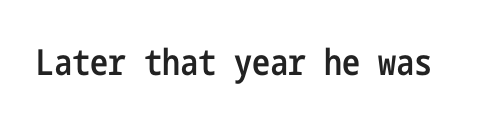
Q: Is the text bold? A: Semi-bold.
Q: Is the text italic (slanted)? A: No, it is upright.
Q: Is the typeface a serif or a sans-serif typeface? A: Sans-serif.
Q: Is the text underlined? A: No.
Q: Is the spacing between letters normal or unusually wide? A: Normal.
Q: Width (condensed, normal, or wide)? A: Condensed.
Q: Stroke contrast? A: Low.
Q: x-height? A: Medium.
